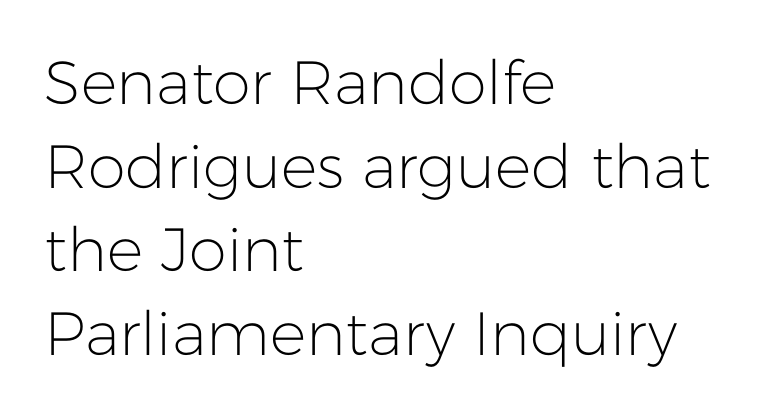
Where is the straight margin? On the left. A typesetter would call this proportional, since set widths differ per character. Is this a sans? Yes — the strokes have no serifs. Honestly, the row spacing looks completely unremarkable.
